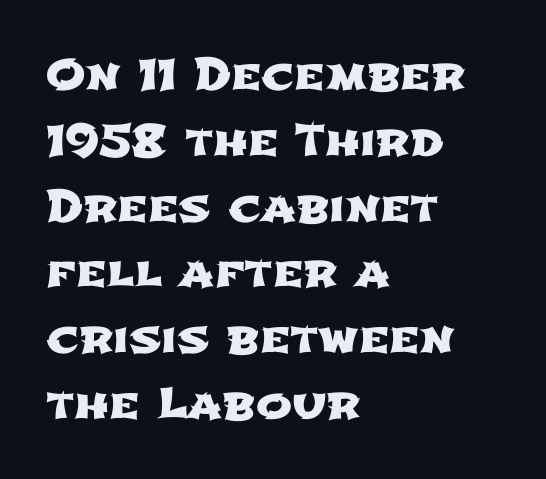
{"serif": "no", "width": "wide", "stroke_contrast": "low", "x_height": "medium", "monospaced": "no", "underline": "no", "align": "left", "line_spacing": "normal", "line_spacing_ratio": 1.53, "letter_spacing": "normal", "letter_spacing_em": 0.0, "glyph_px": 43}
